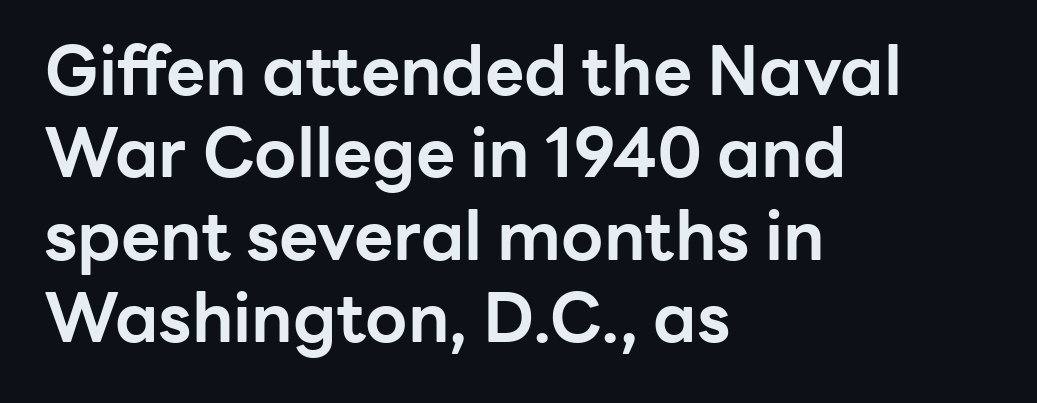
All the whitespace from short lines collects on the right. The face used here is rendered with its standard letterfit. In terms of letterform style, serifs are entirely absent. Caption: bold face, heavy strokes. Every stem runs plumb, perpendicular to the baseline. The string is rendered with underlining switched off.
